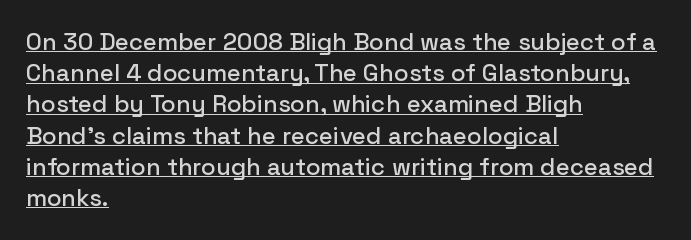
{"italic": "no", "underline": "yes", "align": "left", "line_spacing": "normal", "line_spacing_ratio": 1.3, "letter_spacing": "normal", "letter_spacing_em": 0.0, "glyph_px": 24}
